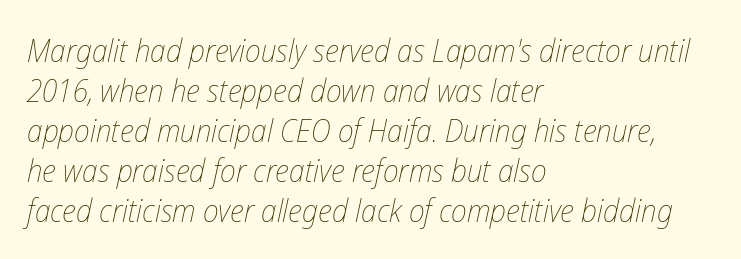
Q: Is the text bold? A: No.
Q: Is the text italic (slanted)? A: Yes, it leans right by about 12 degrees.
Q: Is the text underlined? A: No.
Q: How is the paragraph aligned? A: Left-aligned.
Q: Is the spacing between letters normal or unusually wide? A: Normal.
Q: Is the spacing between lines tight, normal or loose? A: Normal.
Q: Width (condensed, normal, or wide)? A: Condensed.
Q: Stroke contrast? A: Low.
Q: x-height? A: Medium.
Q: Monospaced? A: No.
